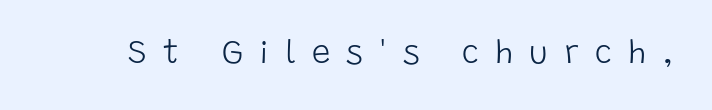
Character widths vary here, with narrow letters taking less room than wide ones. Type without underlining. Inter-character spacing is expanded well beyond the font's built-in metrics. The designer went with a sans here, leaving each stem footless.
